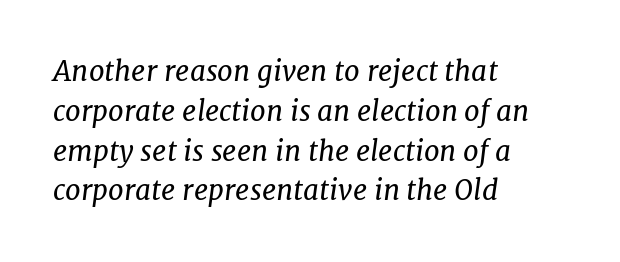
The passage shown is typed in a proportional face where columns would drift. The string is rendered with underlining switched off. Is the block centered? No — it sits flush against the left margin. Line spacing here is normal. The font sits on the lighter half of the weight spectrum, regular included. This is oblique type, the kind used for emphasis or titles.
